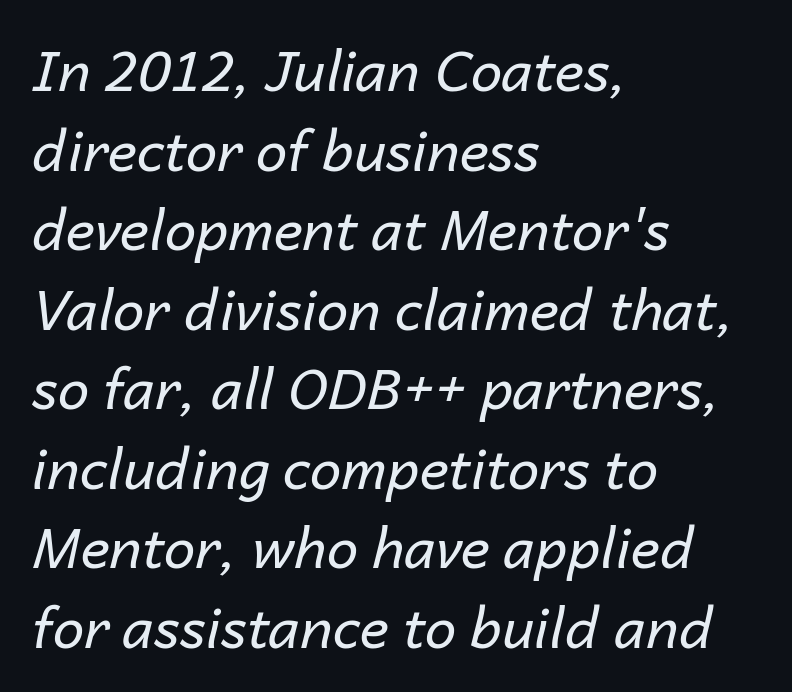
Weight: not bold — regular or lighter. Clear beneath every line of the passage. The vertical gap from one line to the next is medium. A typesetter would call this proportional, since set widths differ per character. Which margin do the lines hug? The left one — the right edge is uneven. Nobody touched the tracking dial on this one.
